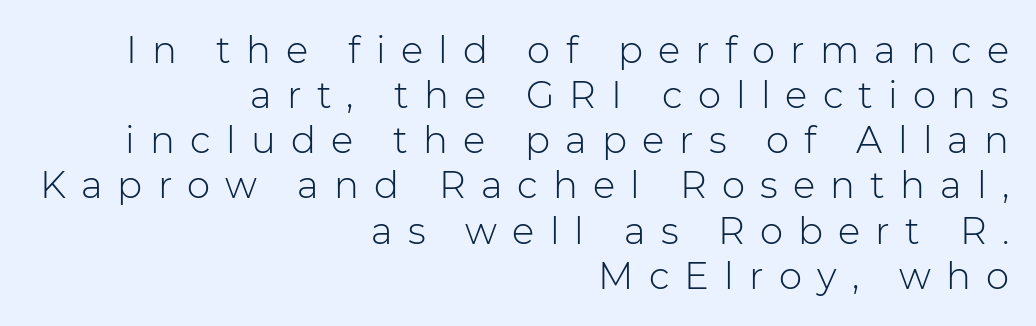
I'd call this a sans setting — the letters go barefoot. Varying glyph widths throughout — classic text-font behaviour. A typesetter would call this heavily tracked-out type. Horizontal alignment here is rightward, an uncommon choice for prose.
